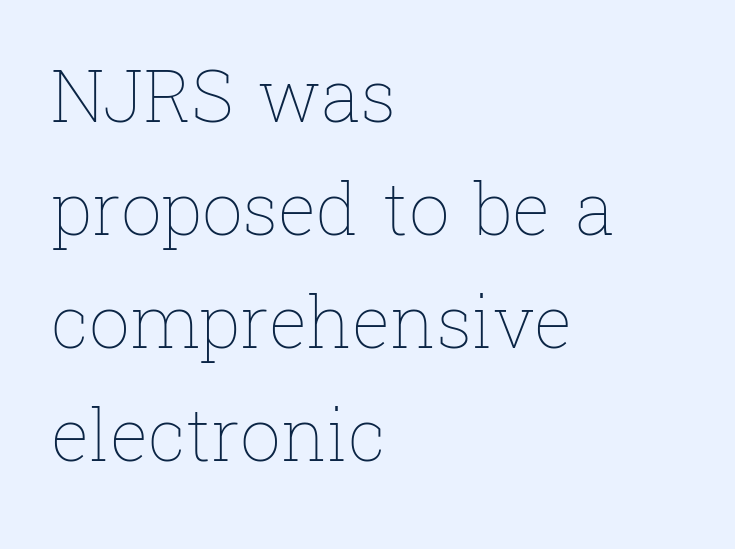
The image shows 72 px thin type, upright; set left-aligned, normal line spacing (1.57x), normal letter spacing, not underlined; low stroke contrast and a medium x-height.
